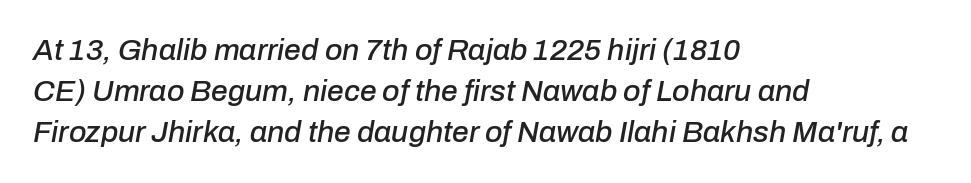
The image shows 30 px text type, italic (leaning right); set left-aligned, normal line spacing (1.37x), normal letter spacing, not underlined; low stroke contrast and a medium x-height.
